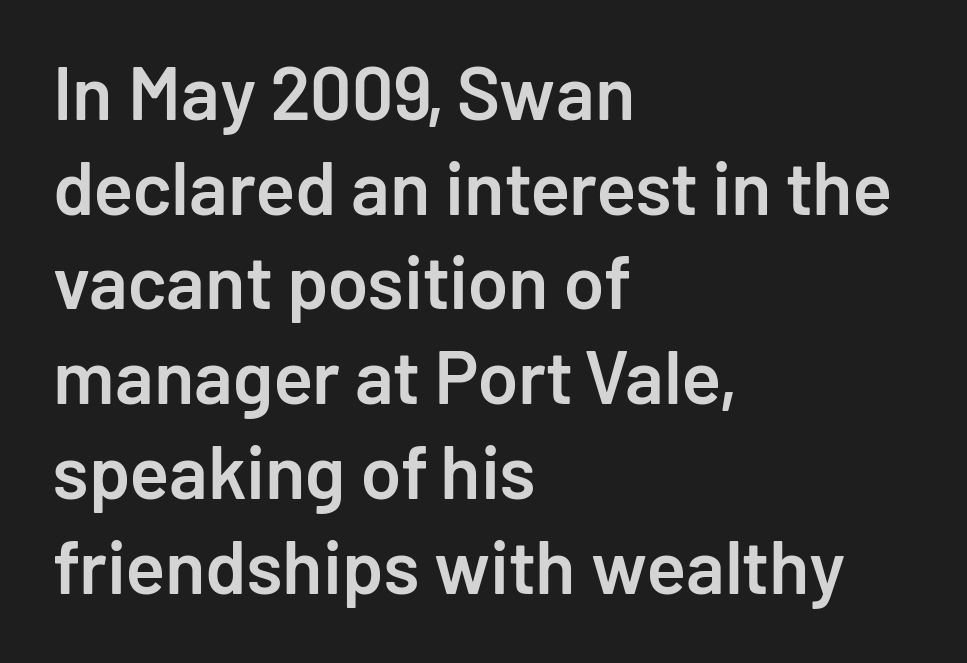
{"serif": "no", "italic": "no", "bold": "semi", "weight": "semibold", "width": "normal", "stroke_contrast": "low", "x_height": "medium", "monospaced": "no", "underline": "no", "align": "left", "line_spacing": "normal", "line_spacing_ratio": 1.28, "letter_spacing": "normal", "letter_spacing_em": 0.0, "glyph_px": 74}
